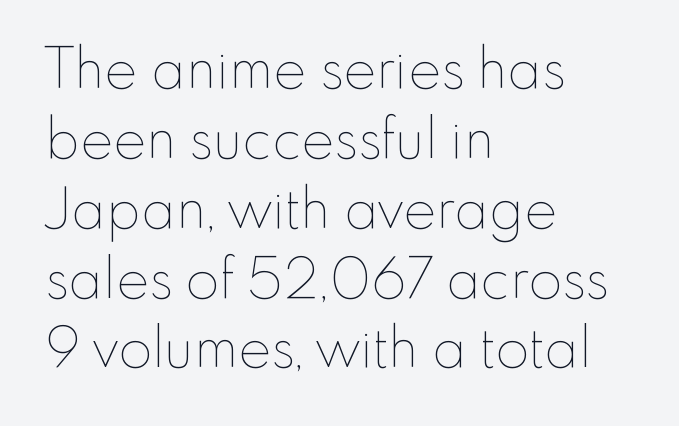
{"italic": "no", "bold": "no", "weight": "thin", "width": "normal", "stroke_contrast": "low", "x_height": "small", "monospaced": "no", "underline": "no", "align": "left", "line_spacing": "normal", "line_spacing_ratio": 1.27, "letter_spacing": "normal", "letter_spacing_em": 0.0, "glyph_px": 55}
